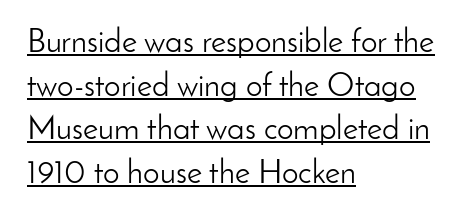
The image shows 33 px light sans-serif type, upright; set left-aligned, normal line spacing (1.32x), normal letter spacing, underlined; low stroke contrast and a small x-height.
